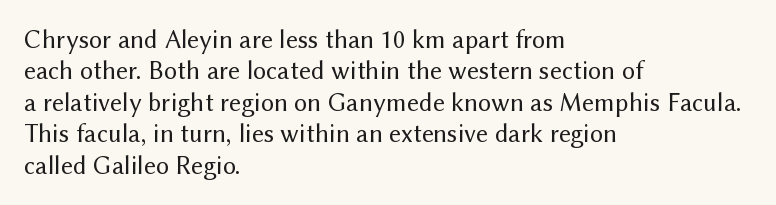
{"italic": "no", "bold": "no", "underline": "no", "align": "left", "line_spacing_ratio": 1.21, "letter_spacing": "normal", "letter_spacing_em": 0.0, "glyph_px": 26}
